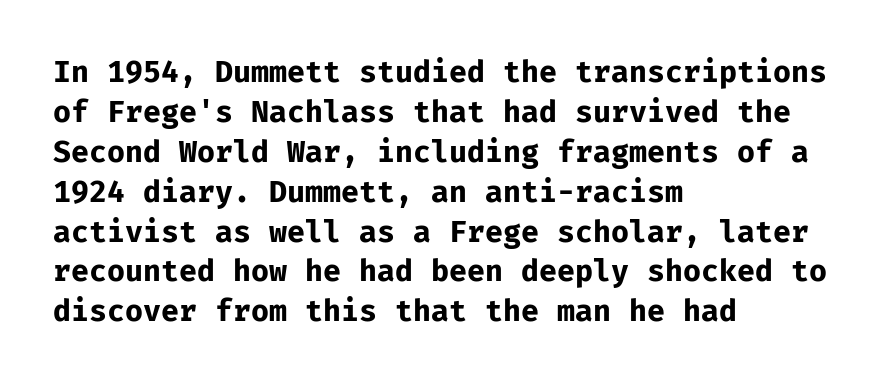
{"serif": "no", "italic": "no", "bold": "yes", "weight": "bold", "width": "normal", "stroke_contrast": "low", "x_height": "medium", "monospaced": "yes", "underline": "no", "align": "left", "line_spacing": "normal", "line_spacing_ratio": 1.33, "letter_spacing": "normal", "letter_spacing_em": 0.0, "glyph_px": 30}
